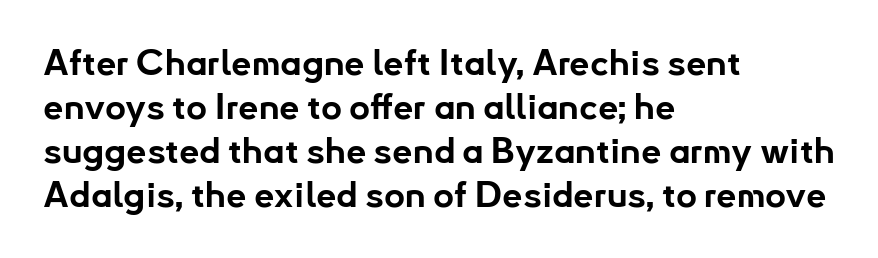
Spacing verdict: proportional, widths tailored to each character. The type sits square on the baseline with zero lean. Serif or sans? Sans — the stroke terminals are bare. The letters sit at their default tracking, neither squeezed nor spread.
